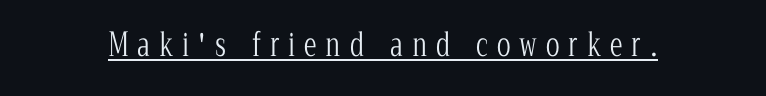
Short note: letters widely spaced. Rendered with straight, roman letterforms. The characters are drawn with everyday or finer stroke widths. The face used here is proportionally spaced, like ordinary book or web type.
